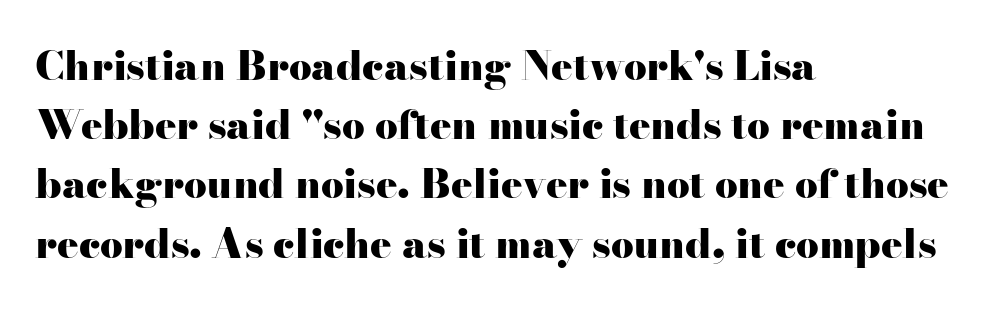
{"serif": "yes", "italic": "no", "bold": "yes", "weight": "heavy", "width": "wide", "stroke_contrast": "high", "x_height": "small", "monospaced": "no", "underline": "no", "align": "left", "line_spacing": "normal", "line_spacing_ratio": 1.48, "letter_spacing": "normal", "letter_spacing_em": 0.0, "glyph_px": 40}
